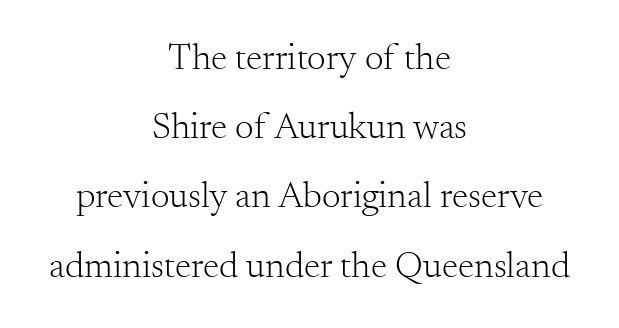
{"serif": "yes", "italic": "no", "bold": "no", "weight": "light", "width": "normal", "stroke_contrast": "medium", "x_height": "small", "monospaced": "no", "underline": "no", "align": "center", "line_spacing_ratio": 1.87, "letter_spacing": "normal", "letter_spacing_em": 0.0, "glyph_px": 37}
